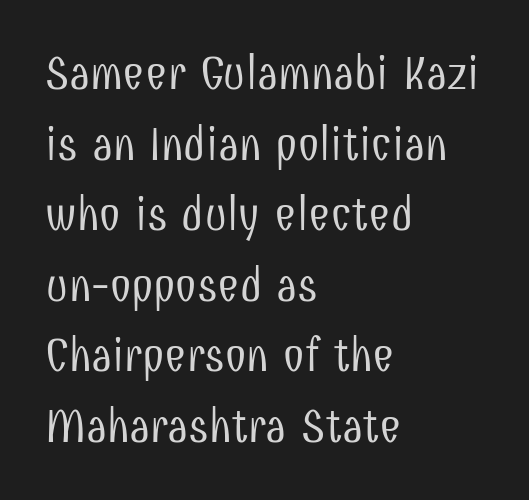
{"serif": "no", "italic": "no", "bold": "no", "weight": "light", "width": "condensed", "stroke_contrast": "low", "x_height": "medium", "monospaced": "no", "underline": "no", "align": "left", "line_spacing": "normal", "line_spacing_ratio": 1.47, "letter_spacing": "normal", "letter_spacing_em": 0.0, "glyph_px": 48}
